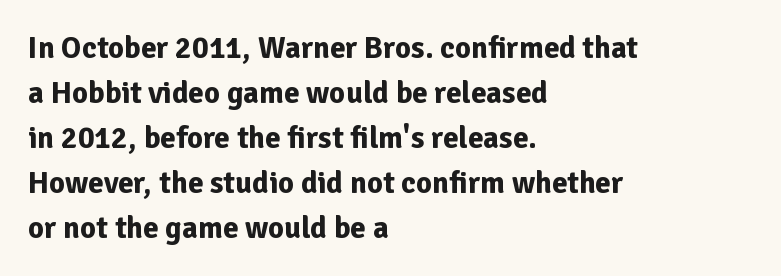
{"serif": "no", "italic": "no", "bold": "yes", "weight": "bold", "width": "normal", "stroke_contrast": "low", "x_height": "medium", "monospaced": "no", "underline": "no", "align": "left", "line_spacing": "normal", "line_spacing_ratio": 1.45, "letter_spacing": "normal", "letter_spacing_em": 0.0, "glyph_px": 31}
